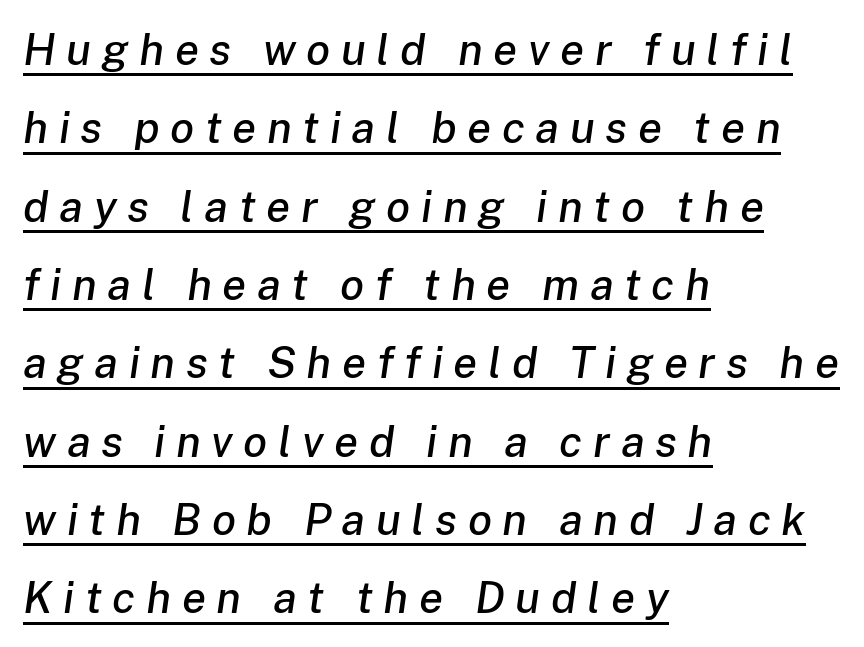
{"italic": "yes", "lean": "right", "slant_degrees": 8, "width": "normal", "stroke_contrast": "low", "x_height": "medium", "monospaced": "no", "underline": "yes", "align": "left", "line_spacing_ratio": 1.78, "letter_spacing": "wide", "letter_spacing_em": 0.24, "glyph_px": 44}
